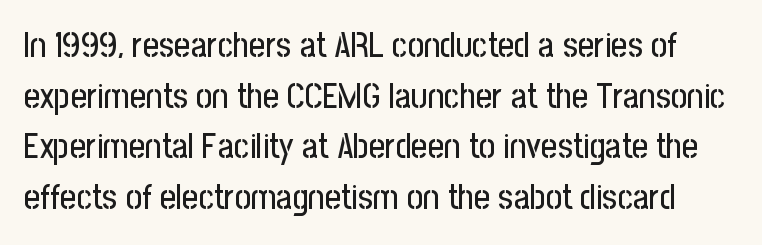
Typographically, this falls in the sans-serif category. If you drew a line through each stem, it would be perfectly vertical. One glance says typical: line gaps are just what's usual. Glance below the letters and you will spot only blank space. The rendering keeps characters at their native spacing. Looks like regular typesetting: each glyph gets only the width it needs.
